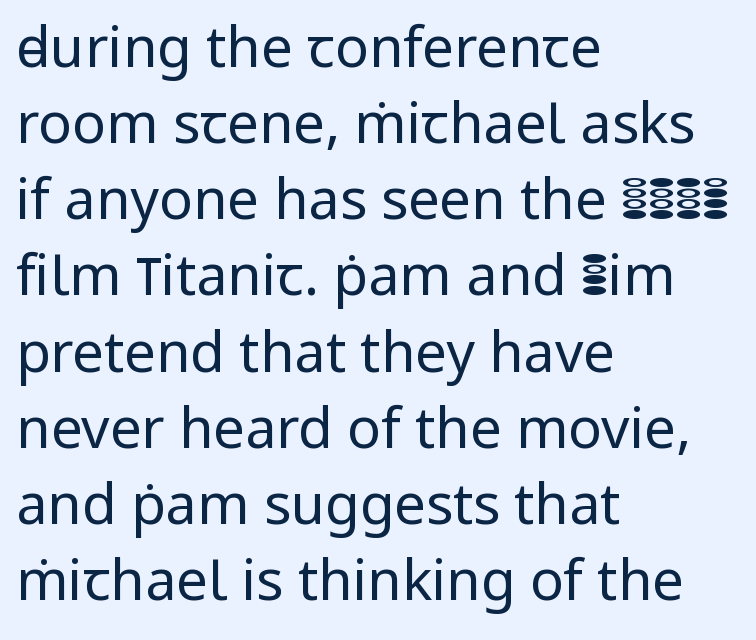
Q: Is the text bold? A: No.
Q: Is the text italic (slanted)? A: No, it is upright.
Q: Is the typeface a serif or a sans-serif typeface? A: Sans-serif.
Q: Is the text underlined? A: No.
Q: How is the paragraph aligned? A: Left-aligned.
Q: Is the spacing between letters normal or unusually wide? A: Normal.
Q: Is the spacing between lines tight, normal or loose? A: Normal.
Q: Width (condensed, normal, or wide)? A: Normal.
Q: Stroke contrast? A: Low.
Q: x-height? A: Medium.
Q: Monospaced? A: No.
